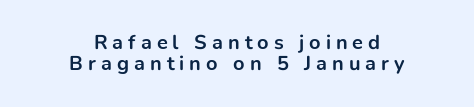
Caption: multi-line text, centered on the measure. Does the weight exceed regular? Yes, all the way to bold. Words float on clear page, feet unadorned. These lines huddle together more closely than default settings would place them. Observe the wide spacing: letters keep a clear distance from each other.
